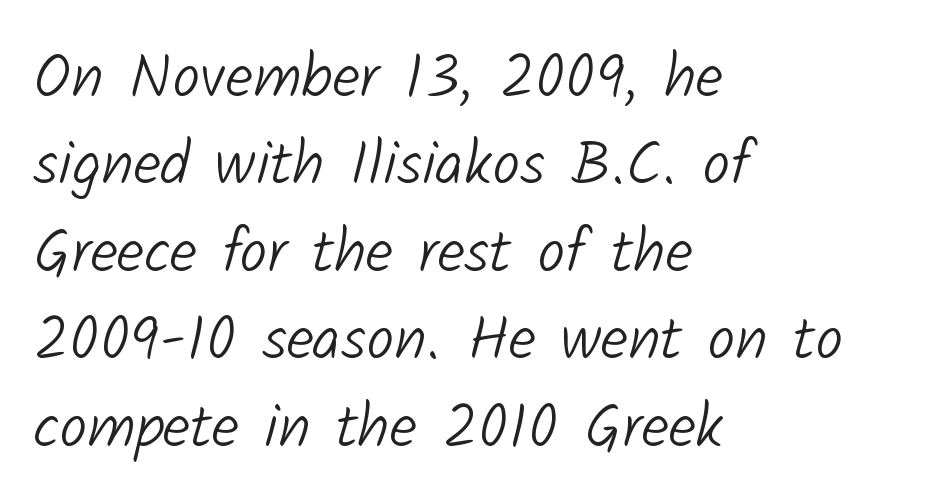
{"serif": "no", "bold": "no", "weight": "light", "width": "normal", "stroke_contrast": "low", "x_height": "medium", "monospaced": "no", "underline": "no", "align": "left", "line_spacing": "normal", "line_spacing_ratio": 1.41, "letter_spacing": "normal", "letter_spacing_em": 0.0, "glyph_px": 62}
